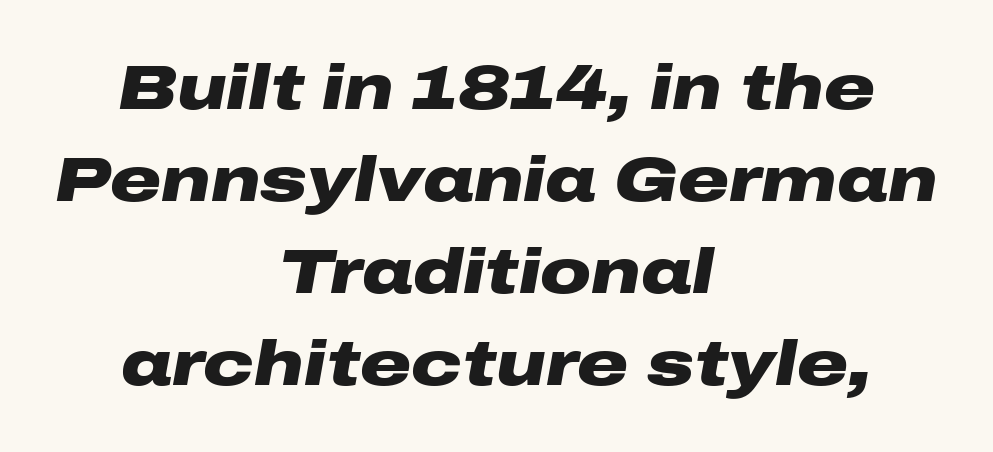
The image shows 63 px heavy, wide type, italic (leaning right); set centered, normal line spacing (1.46x), normal letter spacing, not underlined; low stroke contrast and a medium x-height.
